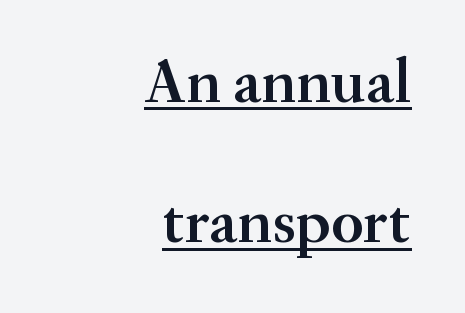
Q: Is the text bold? A: Semi-bold.
Q: Is the text italic (slanted)? A: No, it is upright.
Q: Is the typeface a serif or a sans-serif typeface? A: Serif.
Q: Is the text underlined? A: Yes.
Q: How is the paragraph aligned? A: Right-aligned.
Q: Is the spacing between letters normal or unusually wide? A: Normal.
Q: Is the spacing between lines tight, normal or loose? A: Loose.
Q: Width (condensed, normal, or wide)? A: Normal.
Q: Stroke contrast? A: Medium.
Q: x-height? A: Small.
Q: Monospaced? A: No.
